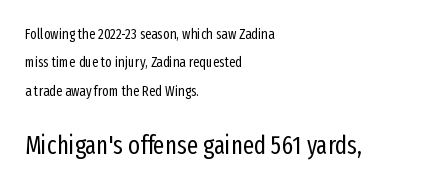
This sample uses an upright cut, with every glyph sitting square on the baseline. Notice the wide empty band between every row — that's loose leading. Which of the two is more prominent by size? The second, at the bottom. All the whitespace from short lines collects on the right. The face used here is rendered with its standard letterfit. Compared with a typical body face, this is equally light or lighter still.
